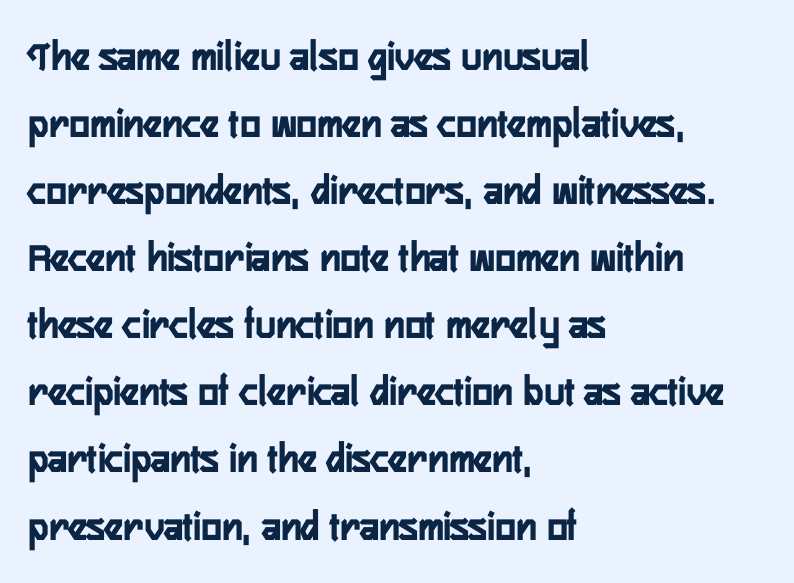
The face used here is proportionally spaced, like ordinary book or web type. Short note: letters normally spaced. The rendering shows plain stroke endings on the letterforms — a sans-serif design. The passage shown is not underscored anywhere.
